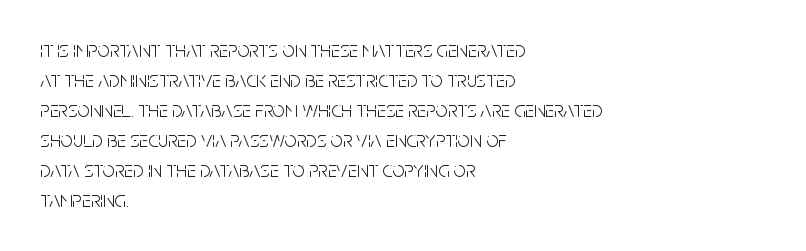
Reading down the column, the eye jumps a familiar distance to each next line. Left-aligned paragraph, ragged on the right. Check under the words: just untouched page. Nope, not italic — everything's standing straight.
